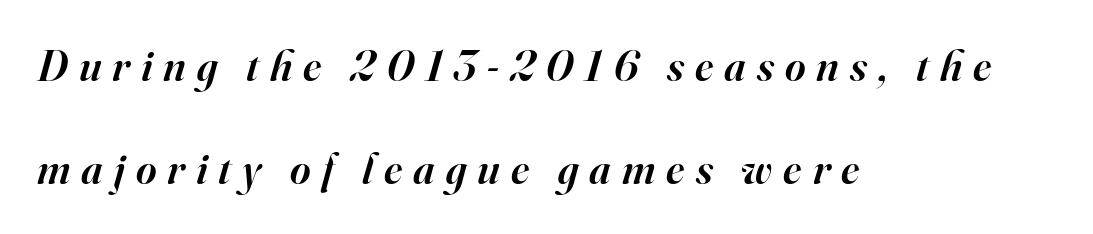
{"serif": "yes", "italic": "yes", "lean": "right", "slant_degrees": 16, "bold": "semi", "weight": "semibold", "width": "normal", "stroke_contrast": "high", "x_height": "small", "monospaced": "no", "underline": "no", "align": "left", "line_spacing": "loose", "line_spacing_ratio": 2.35, "letter_spacing": "wide", "letter_spacing_em": 0.25, "glyph_px": 44}
